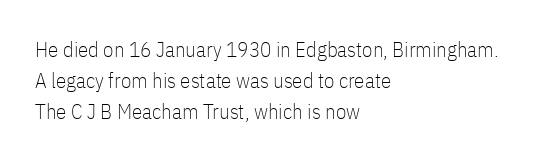
No chunkiness to these letters — they're not bold. The area under the type is left untouched. This rendering uses left alignment, leaving the right contour irregular. The font's upright variant was chosen for this text. Compared with typical body copy, the letter spacing here is the same.
